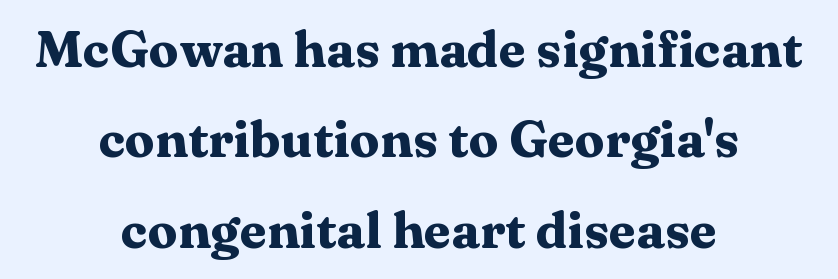
Q: Is the text bold? A: Yes.
Q: Is the text italic (slanted)? A: No, it is upright.
Q: Is the typeface a serif or a sans-serif typeface? A: Serif.
Q: Is the text underlined? A: No.
Q: How is the paragraph aligned? A: Centered.
Q: Is the spacing between letters normal or unusually wide? A: Normal.
Q: Width (condensed, normal, or wide)? A: Wide.
Q: Stroke contrast? A: Medium.
Q: x-height? A: Medium.
Q: Monospaced? A: No.
